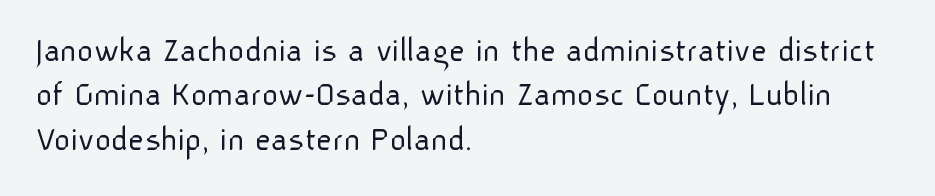
{"serif": "no", "italic": "no", "bold": "no", "weight": "light", "width": "normal", "stroke_contrast": "low", "x_height": "medium", "monospaced": "no", "underline": "no", "align": "left", "line_spacing": "normal", "line_spacing_ratio": 1.27, "letter_spacing": "normal", "letter_spacing_em": 0.0, "glyph_px": 35}
